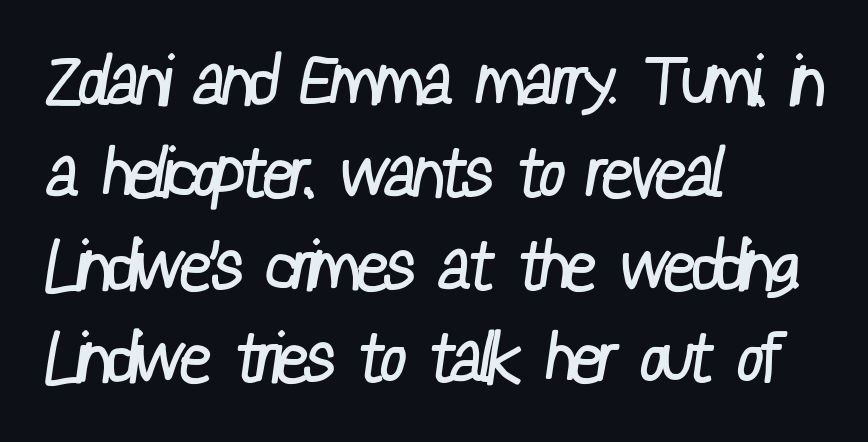
{"serif": "no", "bold": "no", "weight": "regular", "width": "condensed", "stroke_contrast": "low", "x_height": "medium", "monospaced": "no", "underline": "no", "align": "left", "line_spacing": "normal", "line_spacing_ratio": 1.34, "letter_spacing": "normal", "letter_spacing_em": 0.0, "glyph_px": 69}
